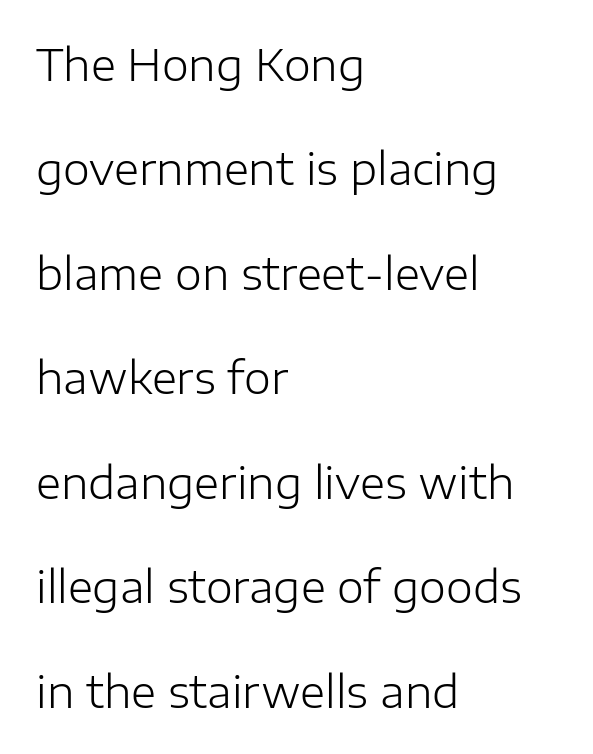
The strokes are not fattened; the text isn't bold. The glyphs are unaccompanied by any horizontal stroke below them. Look at the tracking — it's just the regular setting, nothing added. Check where the strokes stop: nothing finishes them off — pure sans. Line beginnings align vertically; line endings do not.
